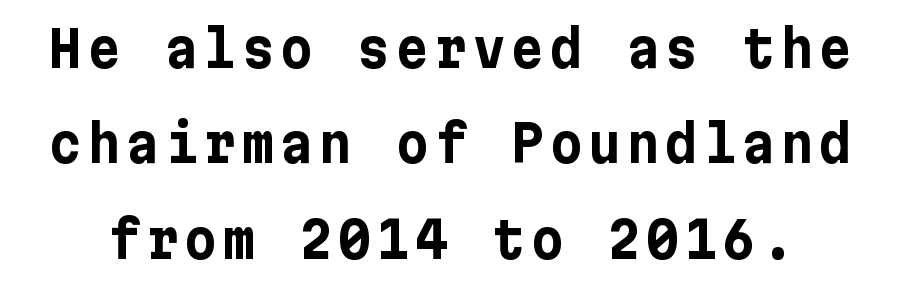
Designer's note — italics off, roman on. The characters look thick and weighty, a clear bold. Note: no serifs on the glyphs. This sample trades compactness for vertical openness between lines.
